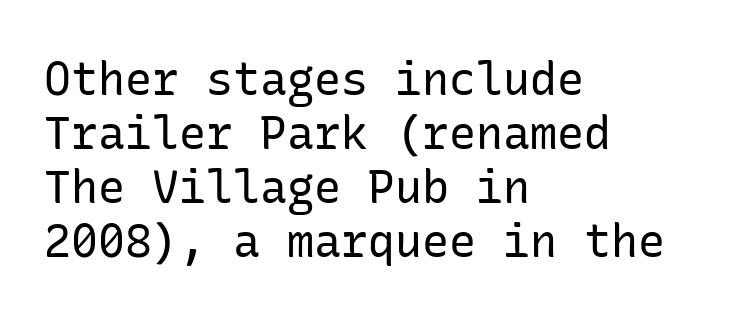
{"serif": "no", "italic": "no", "bold": "no", "weight": "regular", "width": "normal", "stroke_contrast": "low", "x_height": "medium", "underline": "no", "align": "left", "line_spacing_ratio": 1.2, "letter_spacing": "normal", "letter_spacing_em": 0.0, "glyph_px": 45}
